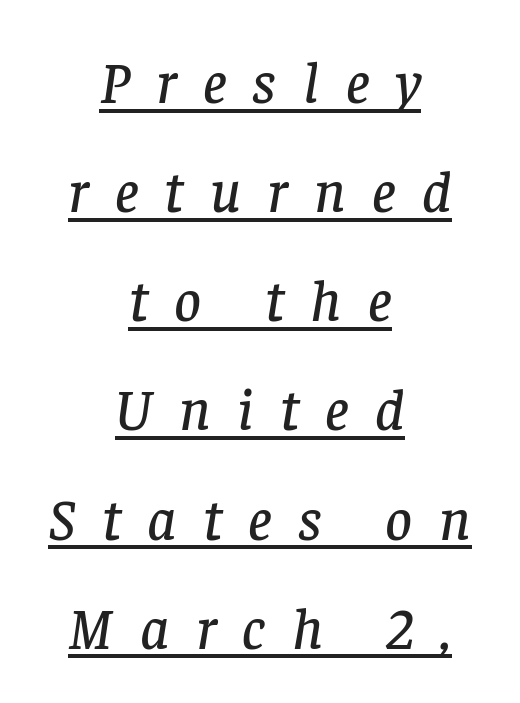
Old-style or modern, the face here clearly has serifs. Every row of glyphs is offset so its center matches the block's center. Character widths vary here, with narrow letters taking less room than wide ones. What decoration does the sample have? An underline. The axis of the letterforms is tilted away from vertical.
